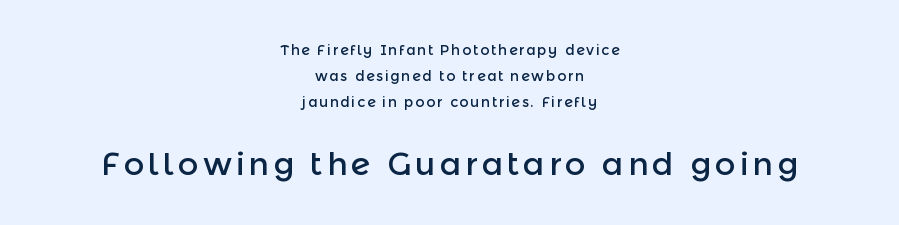
{"serif": "no", "italic": "no", "width": "normal", "x_height": "medium", "monospaced": "no", "underline": "no", "align": "center", "line_spacing_ratio": 1.84, "larger_block": "second", "size_ratio": 2.29, "glyph_px": 32}
